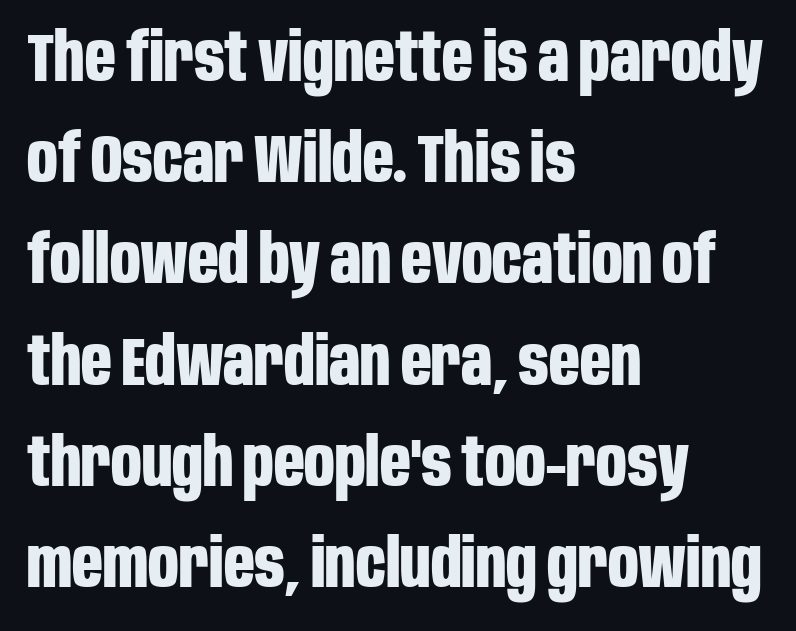
The paragraph shown leans on its left margin. When letters stand straight like this, we call the style roman or upright. Is this a fixed-width face? No — the glyphs have proportional, varying widths. Weight check: bold — yes, fully. Evenly set lines give the paragraph a standard silhouette. Tracking here is standard; glyphs follow each other at the usual distance.
